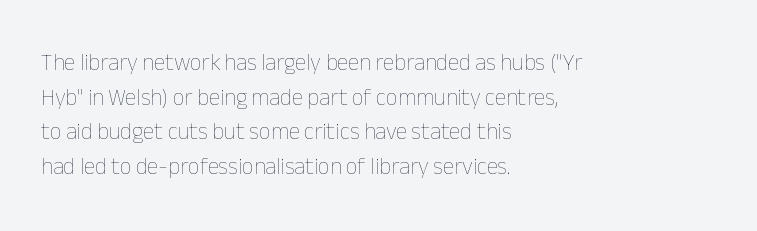
Q: Is the text bold? A: No.
Q: Is the text italic (slanted)? A: No, it is upright.
Q: Is the text underlined? A: No.
Q: How is the paragraph aligned? A: Left-aligned.
Q: Is the spacing between letters normal or unusually wide? A: Normal.
Q: Is the spacing between lines tight, normal or loose? A: Normal.
